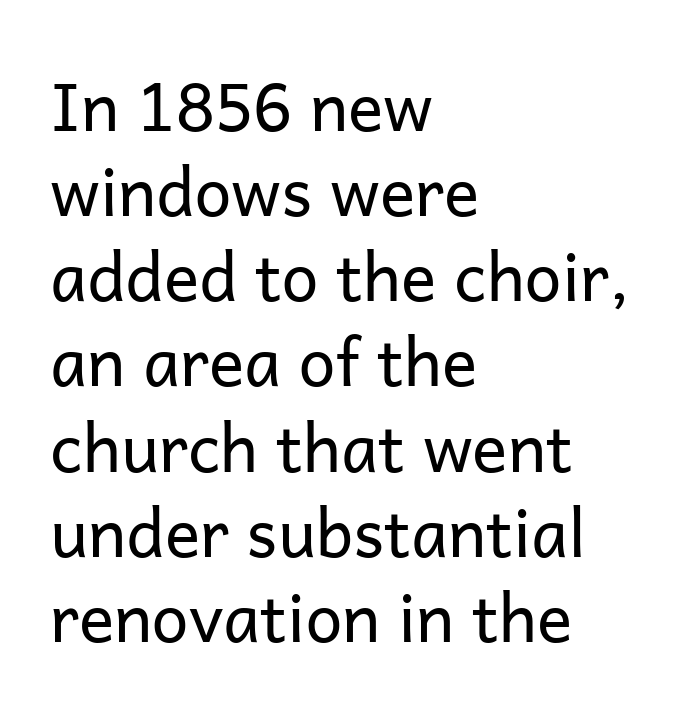
Default kerning and tracking; the words read as compact shapes. Typeset ragged right — the left edge is the straight one. Rule under the text: the space is simply empty. Leading matches the norm, producing a regular column.
